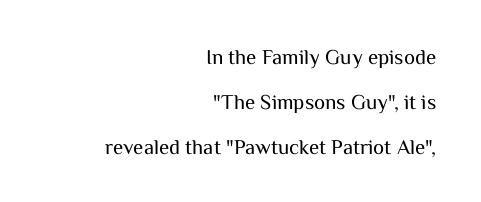
The image shows 21 px text type, upright; set right-aligned, loose line spacing (2.14x), normal letter spacing, not underlined.
